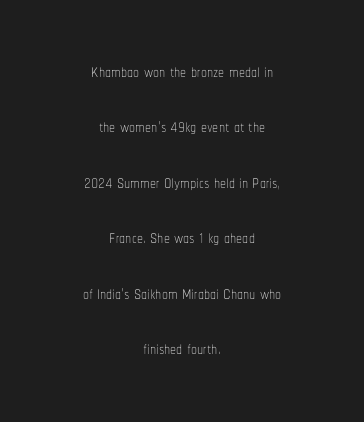
{"italic": "no", "bold": "no", "underline": "no", "align": "center", "line_spacing": "loose", "line_spacing_ratio": 2.31, "letter_spacing": "normal", "letter_spacing_em": 0.0, "glyph_px": 24}
